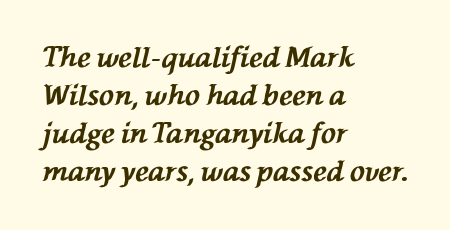
The image shows 28 px bold type, italic (leaning left); set left-aligned, normal line spacing (1.36x), normal letter spacing, not underlined; medium stroke contrast and a medium x-height.
